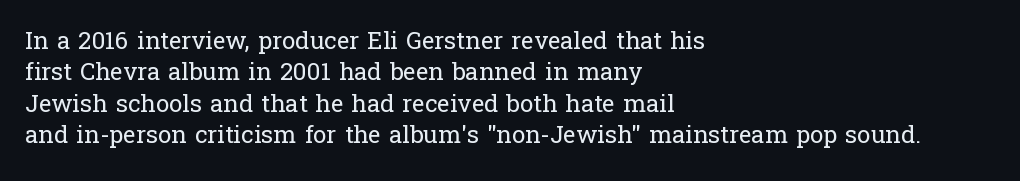
Q: Is the text bold? A: No.
Q: Is the text italic (slanted)? A: No, it is upright.
Q: Is the text underlined? A: No.
Q: How is the paragraph aligned? A: Left-aligned.
Q: Is the spacing between letters normal or unusually wide? A: Normal.
Q: Is the spacing between lines tight, normal or loose? A: Normal.
